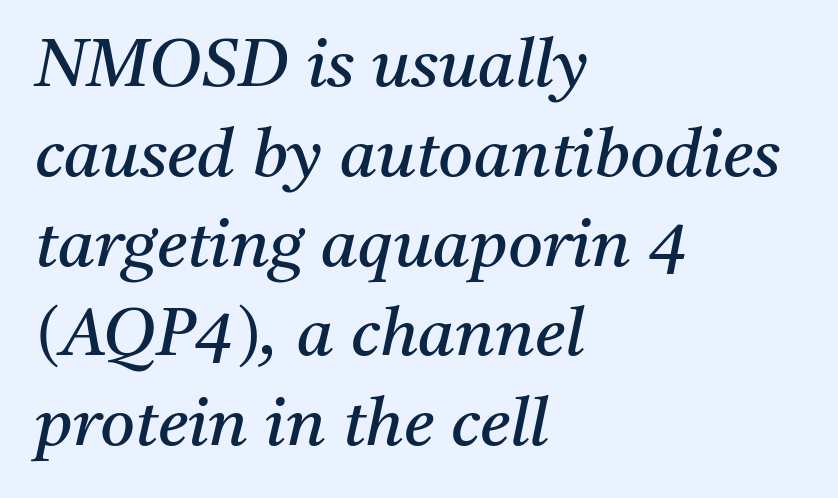
Summary of vertical rhythm: regular, with standard interline spacing. Type without underlining. Teacher's note: observe the even left margin — that is flush-left alignment. The letters advance in unequal steps, a hallmark of proportional type. The strokes are not fattened; the text isn't bold. An italicized treatment has been applied to the whole sample.
